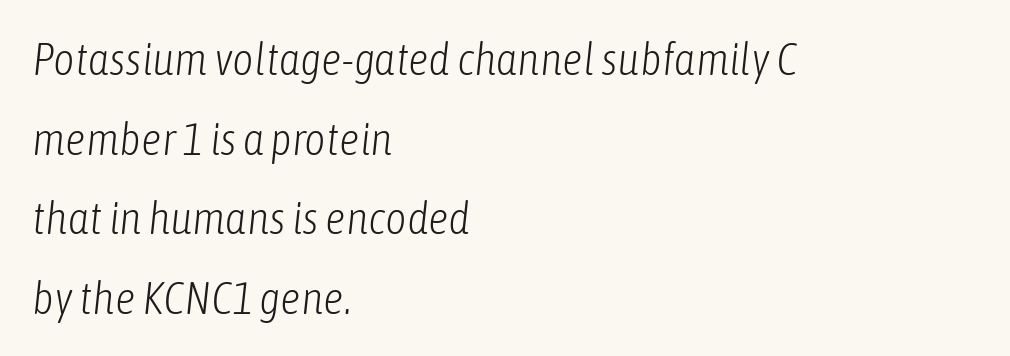
A typesetter would call this proportional, since set widths differ per character. The foot of each line stays bare and open. Italic? Definitely — the glyphs are oblique. Glyph-to-glyph distance matches everyday printed text. Letters have the restrained weight of plain body copy at most. Alignment: flush left.
